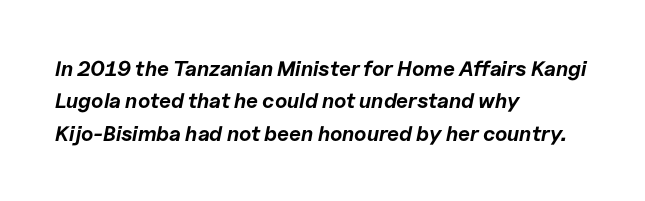
The image shows 21 px bold type, italic (leaning right); set left-aligned, normal line spacing (1.54x), normal letter spacing, not underlined.
